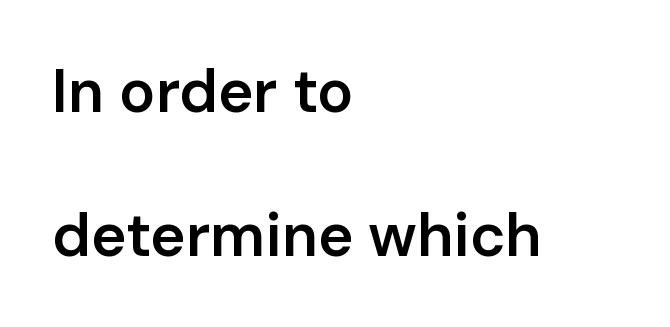
Q: Is the text bold? A: Semi-bold.
Q: Is the text italic (slanted)? A: No, it is upright.
Q: Is the typeface a serif or a sans-serif typeface? A: Sans-serif.
Q: Is the text underlined? A: No.
Q: How is the paragraph aligned? A: Left-aligned.
Q: Is the spacing between letters normal or unusually wide? A: Normal.
Q: Is the spacing between lines tight, normal or loose? A: Loose.
Q: Width (condensed, normal, or wide)? A: Normal.
Q: Stroke contrast? A: Low.
Q: x-height? A: Medium.
Q: Monospaced? A: No.
